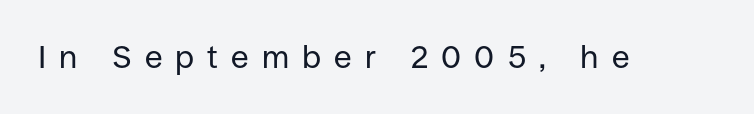
Q: Is the text bold? A: No.
Q: Is the text italic (slanted)? A: No, it is upright.
Q: Is the typeface a serif or a sans-serif typeface? A: Sans-serif.
Q: Is the text underlined? A: No.
Q: Is the spacing between letters normal or unusually wide? A: Unusually wide.
Q: Width (condensed, normal, or wide)? A: Normal.
Q: Stroke contrast? A: Low.
Q: x-height? A: Large.
Q: Monospaced? A: No.
